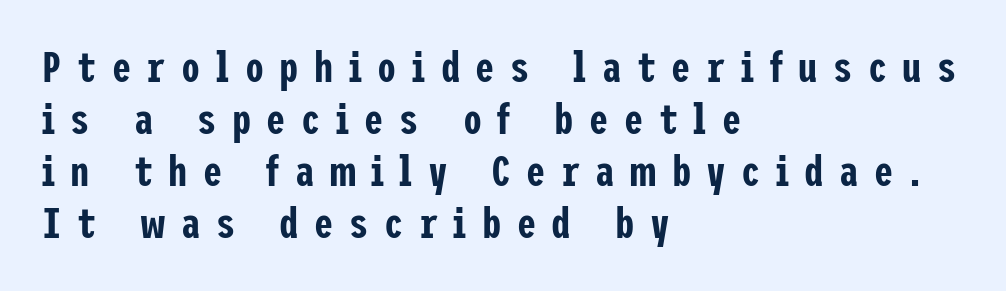
Q: Is the text italic (slanted)? A: No, it is upright.
Q: Is the typeface a serif or a sans-serif typeface? A: Sans-serif.
Q: Is the text underlined? A: No.
Q: How is the paragraph aligned? A: Left-aligned.
Q: Is the spacing between letters normal or unusually wide? A: Unusually wide.
Q: Width (condensed, normal, or wide)? A: Condensed.
Q: Stroke contrast? A: Low.
Q: x-height? A: Medium.
